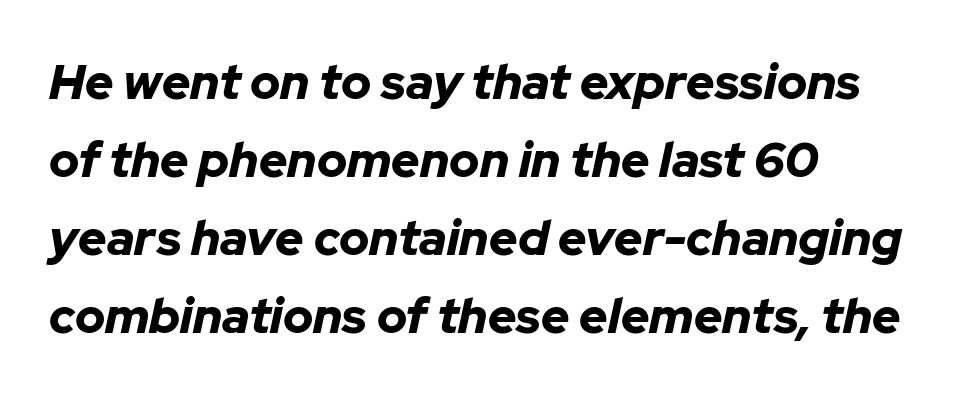
Q: Is the text bold? A: Yes.
Q: Is the text italic (slanted)? A: Yes, it leans right by about 12 degrees.
Q: Is the text underlined? A: No.
Q: How is the paragraph aligned? A: Left-aligned.
Q: Is the spacing between letters normal or unusually wide? A: Normal.
Q: Is the spacing between lines tight, normal or loose? A: Normal.
Q: Width (condensed, normal, or wide)? A: Normal.
Q: Stroke contrast? A: Low.
Q: x-height? A: Medium.
Q: Monospaced? A: No.
